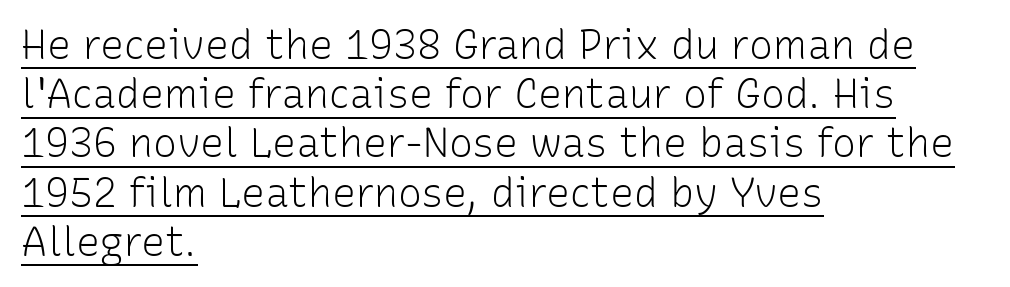
{"serif": "no", "italic": "no", "bold": "no", "weight": "light", "width": "normal", "stroke_contrast": "low", "x_height": "medium", "monospaced": "no", "underline": "yes", "align": "left", "line_spacing_ratio": 1.23, "letter_spacing": "normal", "letter_spacing_em": 0.0, "glyph_px": 40}
